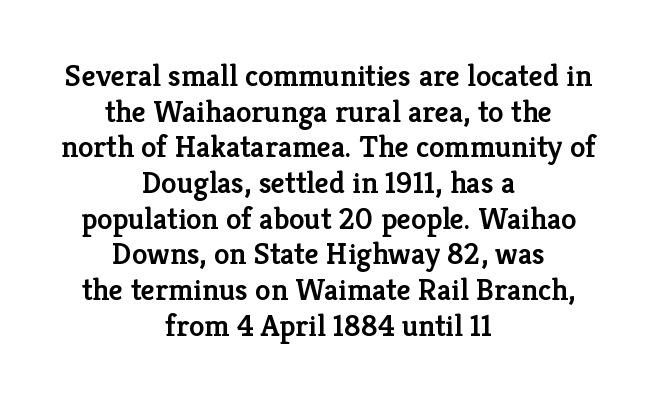
Q: Is the text bold? A: Semi-bold.
Q: Is the text italic (slanted)? A: No, it is upright.
Q: Is the typeface a serif or a sans-serif typeface? A: Serif.
Q: Is the text underlined? A: No.
Q: How is the paragraph aligned? A: Centered.
Q: Is the spacing between letters normal or unusually wide? A: Normal.
Q: Is the spacing between lines tight, normal or loose? A: Tight.
Q: Width (condensed, normal, or wide)? A: Normal.
Q: Stroke contrast? A: Low.
Q: x-height? A: Medium.
Q: Monospaced? A: No.
